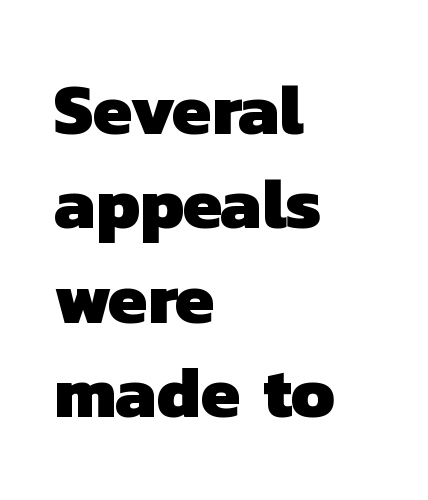
This sample keeps an unexceptional amount of space between lines. Type without underlining. The passage shown is typed in a proportional face where columns would drift. The glyphs have the mass of a bold cut. The letters carry no serifs — their stems end cleanly without finishing strokes. Line beginnings align vertically; line endings do not.
